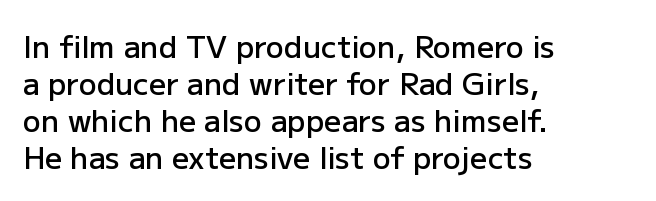
The image shows 30 px semibold sans-serif type, upright; set left-aligned, line spacing 1.23x, normal letter spacing, not underlined; low stroke contrast and a medium x-height.
